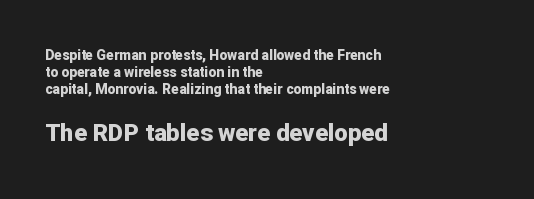
{"italic": "no", "bold": "yes", "underline": "no", "align": "left", "line_spacing_ratio": 1.23, "letter_spacing": "normal", "letter_spacing_em": 0.0, "larger_block": "second", "size_ratio": 1.71, "glyph_px": 24}
